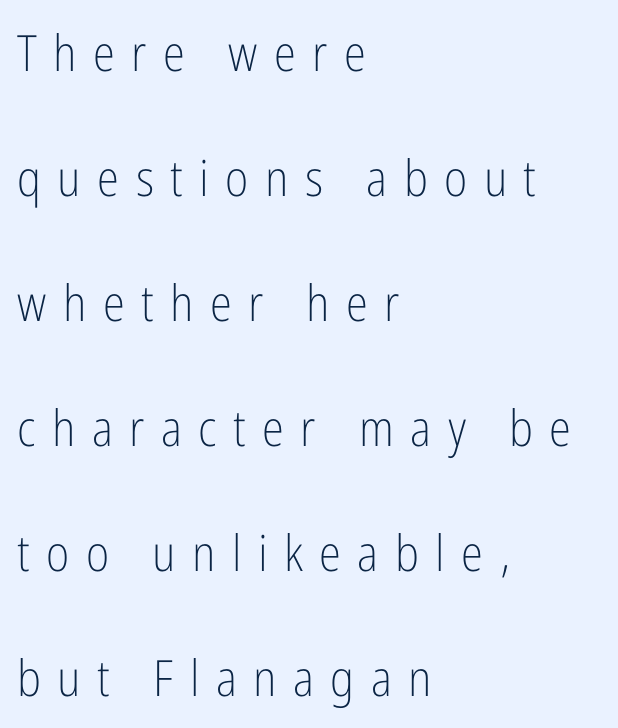
The image shows 50 px light, condensed sans-serif type, upright; set left-aligned, loose line spacing (2.5x), unusually wide letter spacing (+0.33 em), not underlined; low stroke contrast and a medium x-height.
